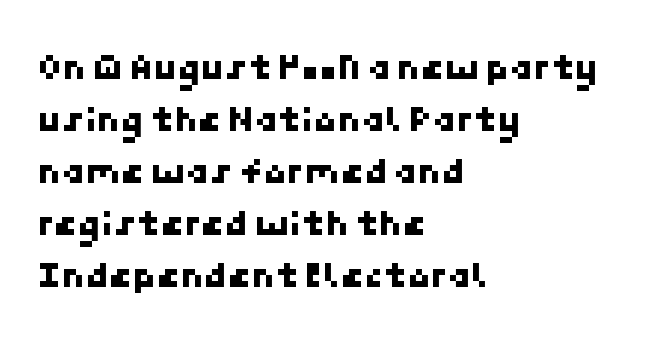
{"serif": "no", "width": "normal", "stroke_contrast": "low", "x_height": "medium", "underline": "no", "align": "left", "line_spacing": "normal", "line_spacing_ratio": 1.37, "letter_spacing": "normal", "letter_spacing_em": 0.0, "glyph_px": 38}
